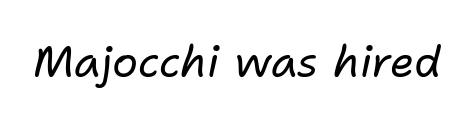
Q: Is the text bold? A: No.
Q: Is the text italic (slanted)? A: Yes, it leans right by about 11 degrees.
Q: Is the text underlined? A: No.
Q: Is the spacing between letters normal or unusually wide? A: Normal.
Q: Width (condensed, normal, or wide)? A: Normal.
Q: Stroke contrast? A: Low.
Q: x-height? A: Medium.
Q: Monospaced? A: No.
